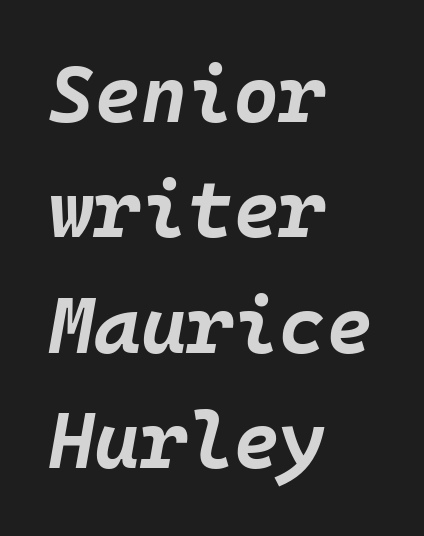
{"italic": "yes", "lean": "right", "slant_degrees": 10, "bold": "yes", "weight": "bold", "width": "normal", "stroke_contrast": "low", "x_height": "large", "monospaced": "yes", "underline": "no", "align": "left", "line_spacing": "normal", "line_spacing_ratio": 1.46, "letter_spacing": "normal", "letter_spacing_em": 0.0, "glyph_px": 79}
